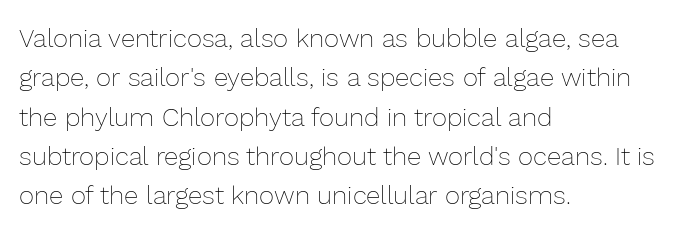
The image shows 26 px text type, upright; set left-aligned, normal line spacing (1.51x), normal letter spacing, not underlined.
